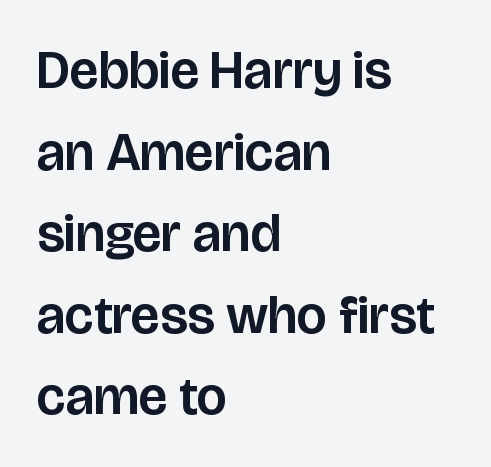
The designer left line spacing at the default. Proportional: the letters do not fall into vertical columns. The type sits square on the baseline with zero lean. The rag falls on the right side of this text block. Plain, unruled lines of type.
